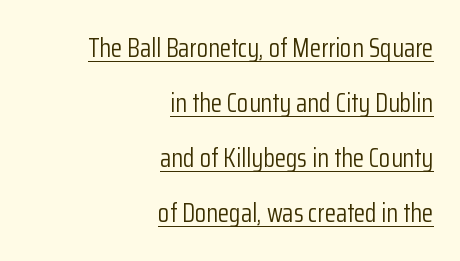
Q: Is the text bold? A: No.
Q: Is the text italic (slanted)? A: No, it is upright.
Q: Is the text underlined? A: Yes.
Q: How is the paragraph aligned? A: Right-aligned.
Q: Is the spacing between letters normal or unusually wide? A: Normal.
Q: Is the spacing between lines tight, normal or loose? A: Loose.
